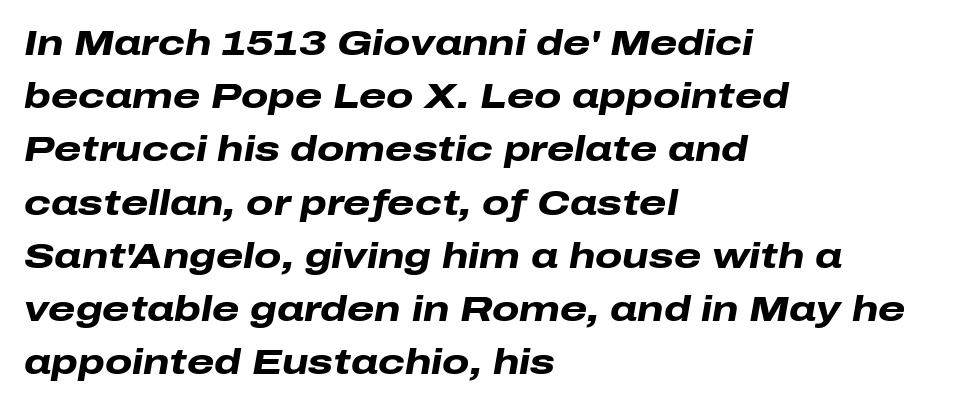
{"italic": "yes", "lean": "right", "slant_degrees": 10, "bold": "yes", "weight": "heavy", "width": "wide", "stroke_contrast": "low", "x_height": "medium", "monospaced": "no", "underline": "no", "align": "left", "line_spacing": "normal", "line_spacing_ratio": 1.52, "letter_spacing": "normal", "letter_spacing_em": 0.0, "glyph_px": 35}
